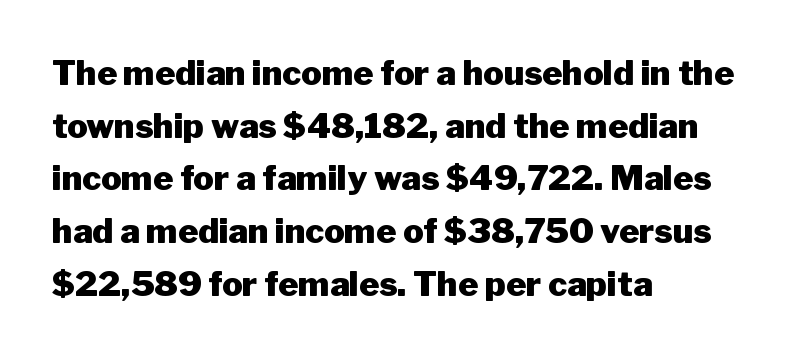
Q: Is the text bold? A: Yes.
Q: Is the text italic (slanted)? A: No, it is upright.
Q: Is the typeface a serif or a sans-serif typeface? A: Sans-serif.
Q: Is the text underlined? A: No.
Q: How is the paragraph aligned? A: Left-aligned.
Q: Is the spacing between letters normal or unusually wide? A: Normal.
Q: Is the spacing between lines tight, normal or loose? A: Normal.
Q: Width (condensed, normal, or wide)? A: Normal.
Q: Stroke contrast? A: Low.
Q: x-height? A: Medium.
Q: Monospaced? A: No.
